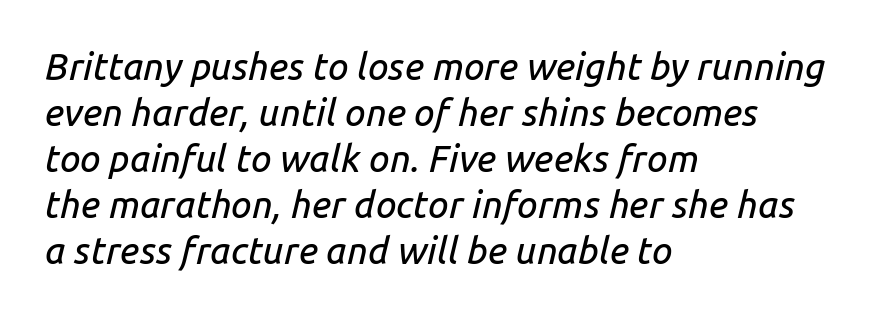
Q: Is the text italic (slanted)? A: Yes, it leans right by about 14 degrees.
Q: Is the text underlined? A: No.
Q: How is the paragraph aligned? A: Left-aligned.
Q: Is the spacing between letters normal or unusually wide? A: Normal.
Q: Width (condensed, normal, or wide)? A: Normal.
Q: Stroke contrast? A: Low.
Q: x-height? A: Medium.
Q: Monospaced? A: No.
